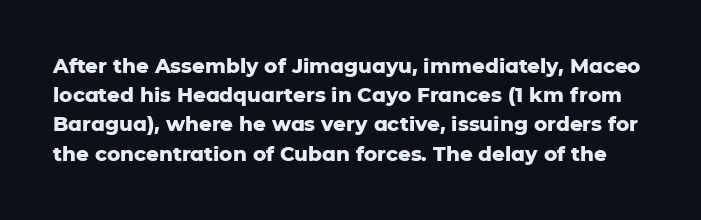
{"italic": "no", "bold": "yes", "underline": "no", "line_spacing": "normal", "line_spacing_ratio": 1.46, "letter_spacing": "normal", "letter_spacing_em": 0.0, "glyph_px": 20}
